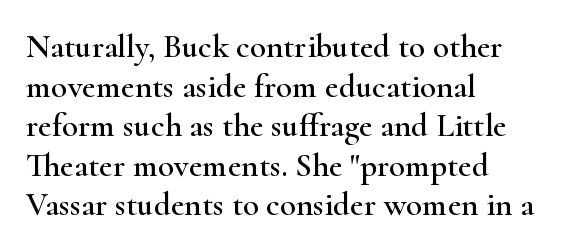
Q: Is the text italic (slanted)? A: No, it is upright.
Q: Is the typeface a serif or a sans-serif typeface? A: Serif.
Q: Is the text underlined? A: No.
Q: How is the paragraph aligned? A: Left-aligned.
Q: Is the spacing between letters normal or unusually wide? A: Normal.
Q: Width (condensed, normal, or wide)? A: Wide.
Q: Stroke contrast? A: High.
Q: x-height? A: Small.
Q: Monospaced? A: No.
